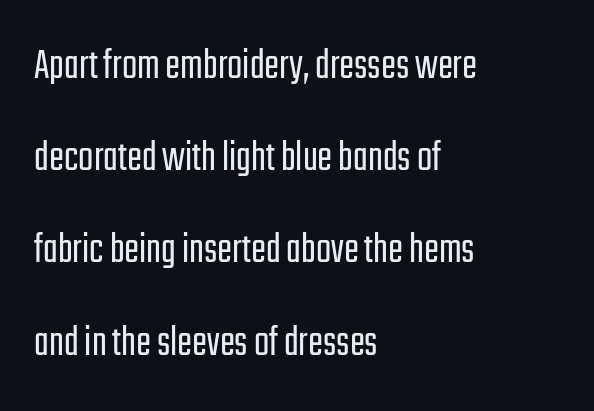
Q: Is the text bold? A: No.
Q: Is the text italic (slanted)? A: No, it is upright.
Q: Is the typeface a serif or a sans-serif typeface? A: Sans-serif.
Q: Is the text underlined? A: No.
Q: How is the paragraph aligned? A: Left-aligned.
Q: Is the spacing between letters normal or unusually wide? A: Normal.
Q: Is the spacing between lines tight, normal or loose? A: Loose.
Q: Width (condensed, normal, or wide)? A: Condensed.
Q: Stroke contrast? A: Low.
Q: x-height? A: Medium.
Q: Monospaced? A: No.
